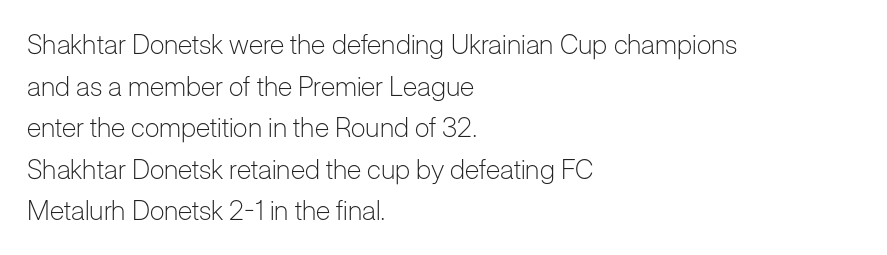
This sample uses an upright cut, with every glyph sitting square on the baseline. Lines of text with bare space underneath. The setting favours the left margin, as ordinary paragraphs usually do. Leading: standard. The typesetting does not lean heavy: it is not bold. You could call the tracking neutral — neither tight nor loose.
